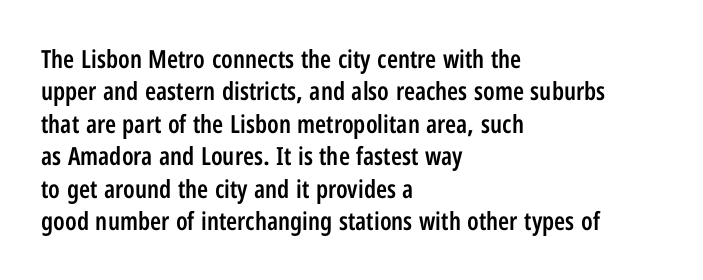
The image shows 25 px text type, upright; set left-aligned, normal line spacing (1.3x), normal letter spacing, not underlined.
